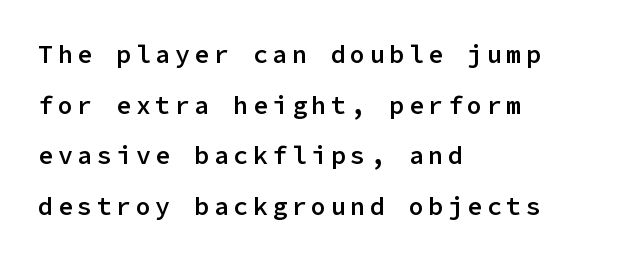
{"italic": "no", "bold": "semi", "underline": "no", "align": "left", "line_spacing": "loose", "line_spacing_ratio": 2.03, "glyph_px": 25}
